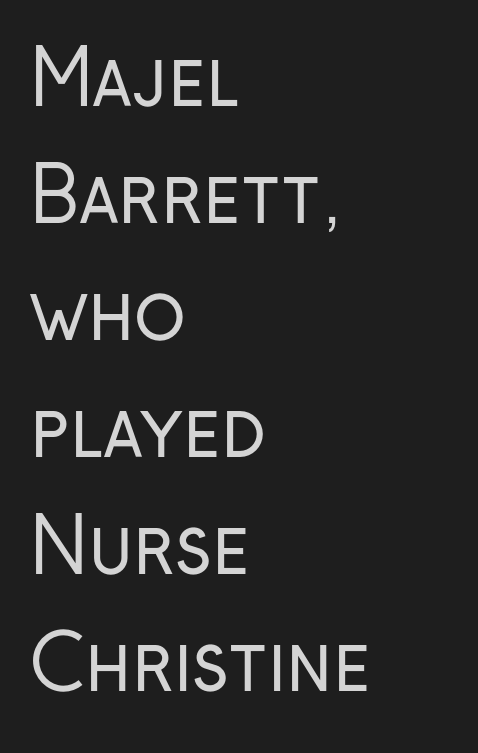
The image shows 76 px regular-weight, condensed sans-serif type, upright; set left-aligned, normal line spacing (1.54x), normal letter spacing, not underlined; low stroke contrast and a medium x-height.
